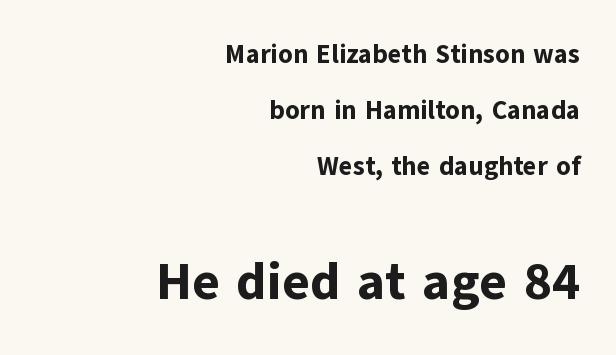
{"serif": "no", "italic": "no", "bold": "yes", "weight": "bold", "width": "normal", "stroke_contrast": "low", "x_height": "medium", "monospaced": "no", "underline": "no", "align": "right", "line_spacing": "loose", "line_spacing_ratio": 2.15, "letter_spacing": "normal", "letter_spacing_em": 0.0, "larger_block": "second", "size_ratio": 2.0, "glyph_px": 52}
